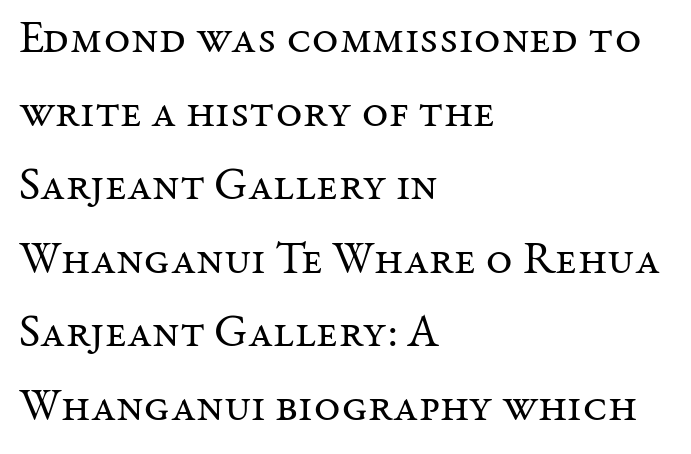
Q: Is the text bold? A: No.
Q: Is the text italic (slanted)? A: No, it is upright.
Q: Is the typeface a serif or a sans-serif typeface? A: Serif.
Q: Is the text underlined? A: No.
Q: How is the paragraph aligned? A: Left-aligned.
Q: Is the spacing between letters normal or unusually wide? A: Normal.
Q: Is the spacing between lines tight, normal or loose? A: Normal.
Q: Width (condensed, normal, or wide)? A: Normal.
Q: Stroke contrast? A: Medium.
Q: x-height? A: Medium.
Q: Monospaced? A: No.
